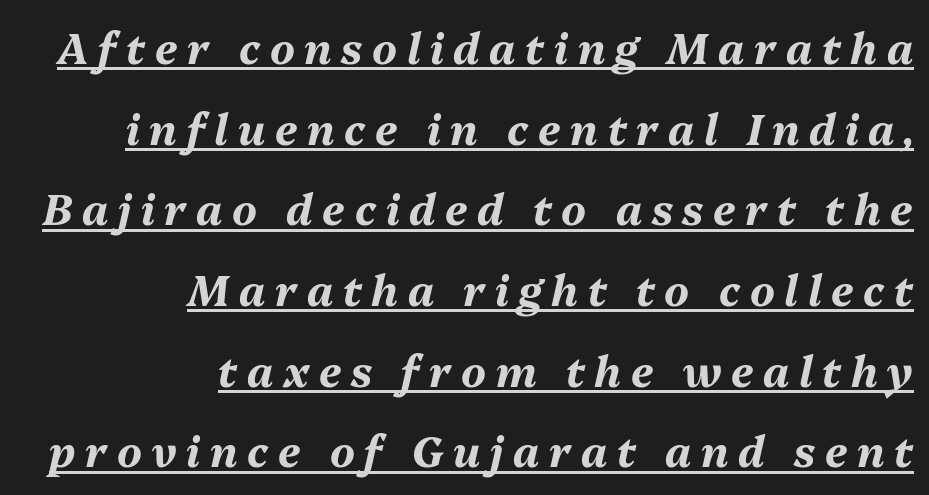
The face used here is proportionally spaced, like ordinary book or web type. This is oblique type, the kind used for emphasis or titles. Weight check: bold — yes, fully. Quick note: interline space is abundant. A rule runs beneath these lines of type. The passage is arranged like a letterhead date or caption credit — flush right.
